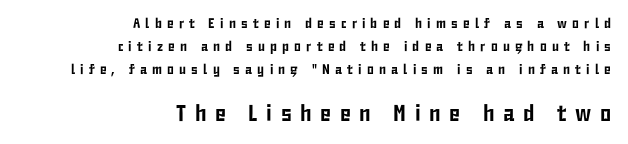
{"italic": "no", "underline": "no", "align": "right", "line_spacing": "normal", "line_spacing_ratio": 1.64, "letter_spacing": "wide", "letter_spacing_em": 0.37, "larger_block": "second", "size_ratio": 1.64, "glyph_px": 23}
